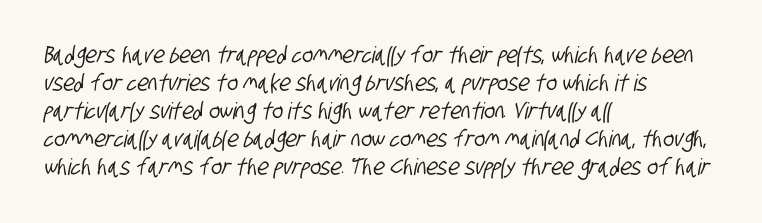
Spacing between characters is what you'd get straight out of the box. No word sits above an underline. Casual observation: everything's shoved over to the left.
